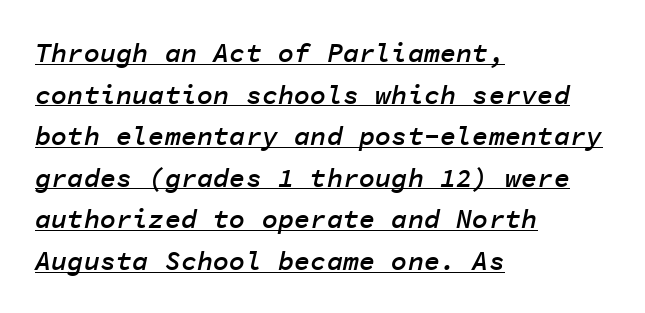
The setting favours the left margin, as ordinary paragraphs usually do. This is underlined copy, the kind a proofreader might mark for attention. You can tell it's italic because the verticals aren't actually vertical. Heft: intermediate — a semibold. Notice how descenders clear the ascenders below comfortably — that's standard leading. What stands out about the letter spacing? Nothing — it is the standard amount.
